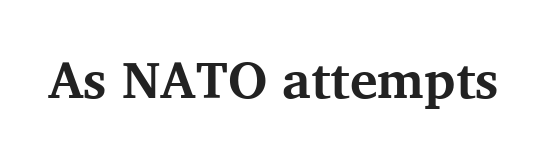
This rendering employs a face with finishing strokes, i.e., a serif. Default kerning and tracking; the words read as compact shapes. A full-strength bold gives these letters their thick strokes. Note the varied advance widths — an 'i' is clearly narrower than an 'm'.
